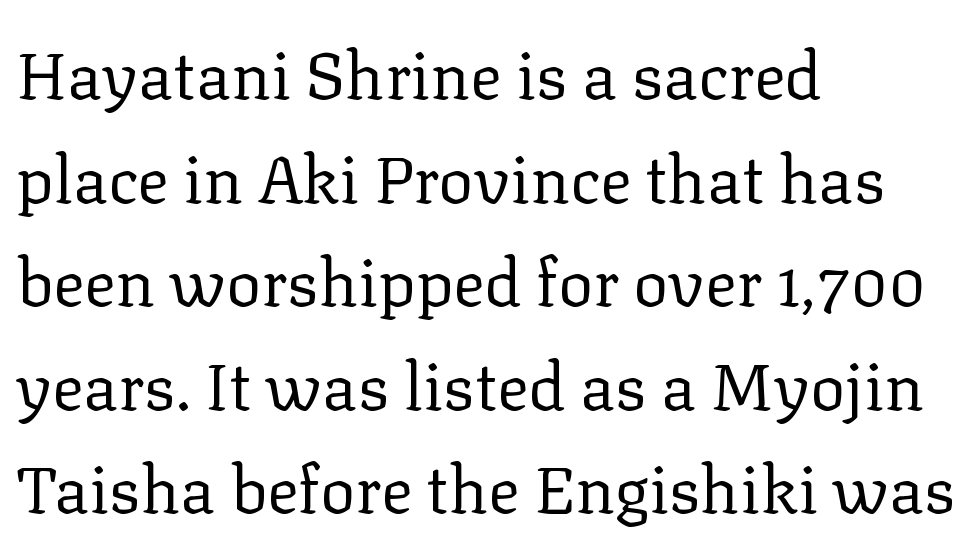
The image shows 66 px regular-weight serif type, upright; set left-aligned, normal line spacing (1.57x), normal letter spacing, not underlined; low stroke contrast and a medium x-height.
